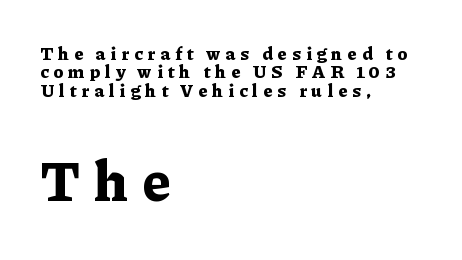
Q: Is the text bold? A: Yes.
Q: Is the text italic (slanted)? A: No, it is upright.
Q: Is the typeface a serif or a sans-serif typeface? A: Serif.
Q: Is the text underlined? A: No.
Q: How is the paragraph aligned? A: Left-aligned.
Q: Is the spacing between letters normal or unusually wide? A: Unusually wide.
Q: Is the spacing between lines tight, normal or loose? A: Tight.
Q: Which block of text is set in a larger size, the first (top) or the second (bottom)? A: The second (bottom) one.
Q: Width (condensed, normal, or wide)? A: Normal.
Q: Stroke contrast? A: Low.
Q: x-height? A: Medium.
Q: Monospaced? A: No.
